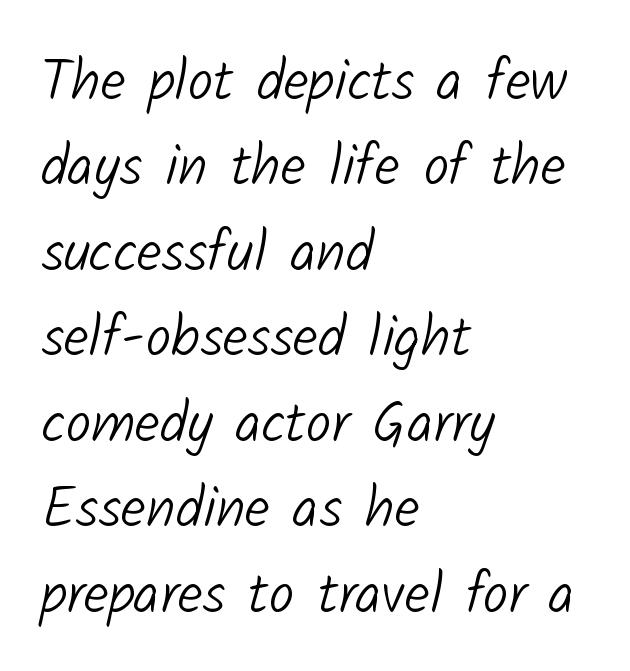
{"serif": "no", "bold": "no", "weight": "light", "width": "normal", "stroke_contrast": "low", "x_height": "medium", "monospaced": "no", "underline": "no", "align": "left", "line_spacing": "normal", "line_spacing_ratio": 1.5, "letter_spacing": "normal", "letter_spacing_em": 0.0, "glyph_px": 57}
